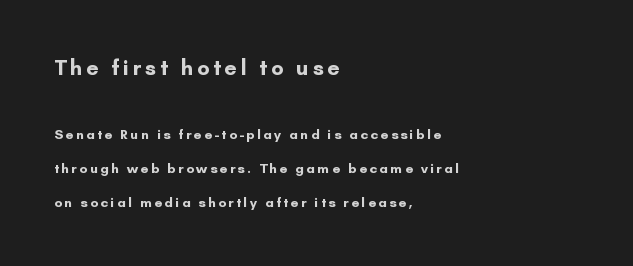
{"italic": "no", "bold": "yes", "underline": "no", "align": "left", "line_spacing": "loose", "line_spacing_ratio": 2.43, "larger_block": "first", "size_ratio": 1.57, "glyph_px": 22}
